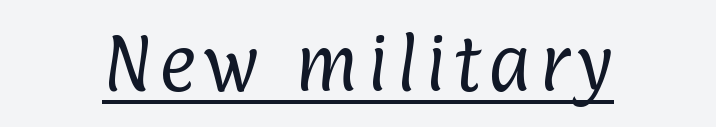
The image shows 63 px regular-weight, condensed sans-serif type; set underlined; low stroke contrast and a medium x-height.
